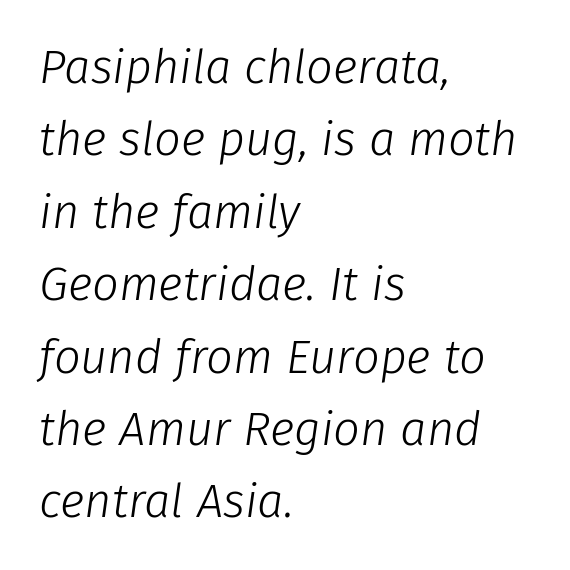
Style check: oblique. Vertically, the passage feels balanced, rows spaced as you'd expect. A classic flush-left, rag-right setting is used for this passage. The strokes are not fattened; the text isn't bold.
